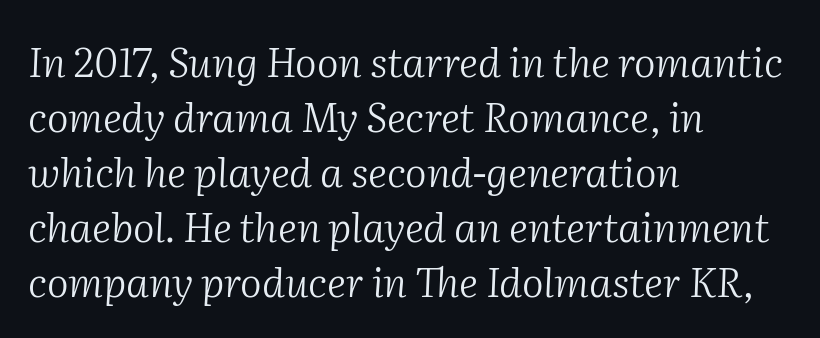
{"serif": "yes", "italic": "yes", "lean": "right", "slant_degrees": 2, "bold": "no", "weight": "light", "width": "normal", "stroke_contrast": "medium", "x_height": "medium", "monospaced": "no", "underline": "no", "align": "left", "line_spacing": "normal", "line_spacing_ratio": 1.34, "letter_spacing": "normal", "letter_spacing_em": 0.0, "glyph_px": 41}
